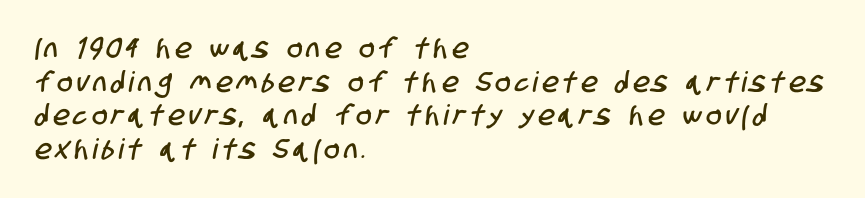
{"serif": "no", "width": "condensed", "stroke_contrast": "low", "x_height": "large", "monospaced": "no", "underline": "no", "align": "left", "line_spacing_ratio": 1.2, "glyph_px": 28}
